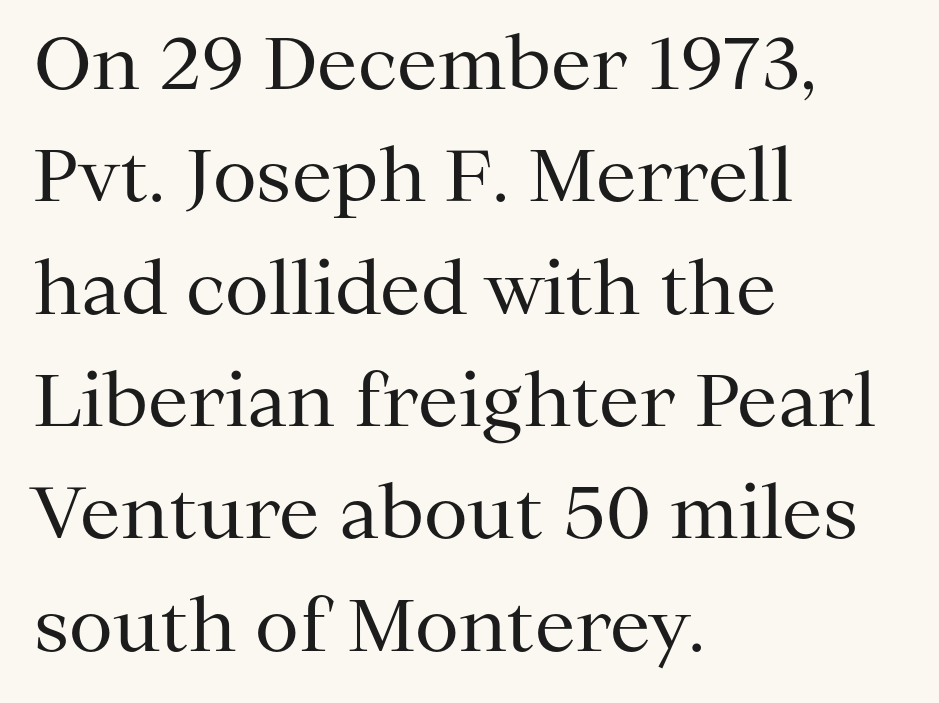
The image shows 72 px regular-weight serif type, upright; set left-aligned, normal line spacing (1.56x), normal letter spacing, not underlined; medium stroke contrast and a medium x-height.
